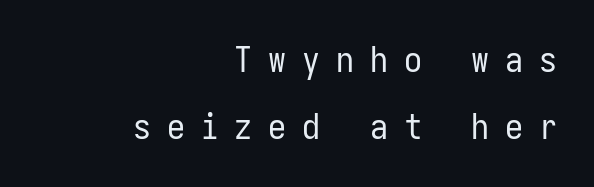
The image shows 36 px regular-weight, condensed sans-serif type, upright, monospaced; set right-aligned, line spacing 1.86x, unusually wide letter spacing (+0.44 em), not underlined; low stroke contrast and a medium x-height.
